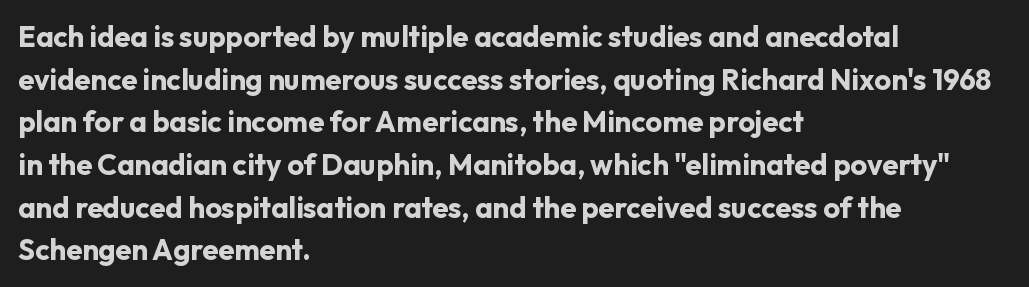
{"serif": "no", "italic": "no", "bold": "yes", "weight": "bold", "width": "normal", "stroke_contrast": "low", "x_height": "medium", "monospaced": "no", "underline": "no", "align": "left", "line_spacing": "normal", "line_spacing_ratio": 1.47, "letter_spacing": "normal", "letter_spacing_em": 0.0, "glyph_px": 29}
